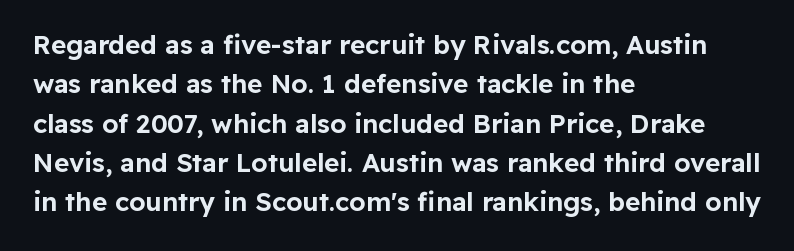
The image shows 26 px text type, upright; set left-aligned, normal line spacing (1.51x), normal letter spacing, not underlined.
